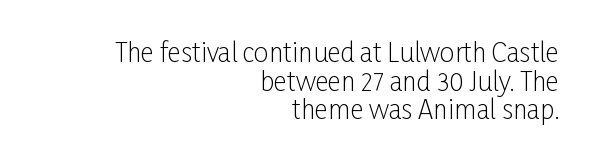
Closely set lines give the paragraph a compact silhouette. The paragraph has a hard right edge and a soft left edge. Look at the tracking — it's just the regular setting, nothing added. No letter is thick-stroked: the sample isn't bold. The passage shown is not underscored anywhere. The letters stand straight up with perfectly vertical stems.
